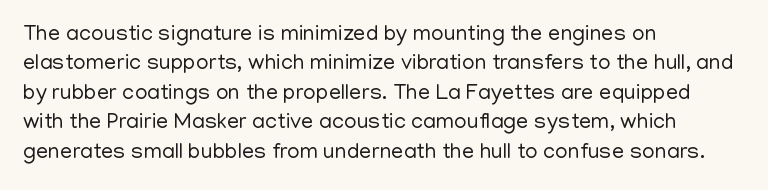
{"italic": "no", "bold": "no", "underline": "no", "align": "left", "line_spacing": "normal", "line_spacing_ratio": 1.34, "letter_spacing": "normal", "letter_spacing_em": 0.0, "glyph_px": 22}
